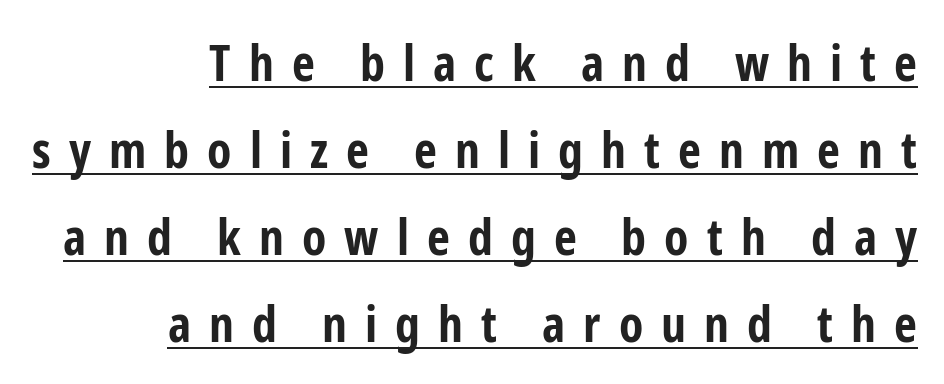
The image shows 50 px bold, condensed sans-serif type, upright; set right-aligned, line spacing 1.74x, unusually wide letter spacing (+0.36 em), underlined; low stroke contrast and a medium x-height.
